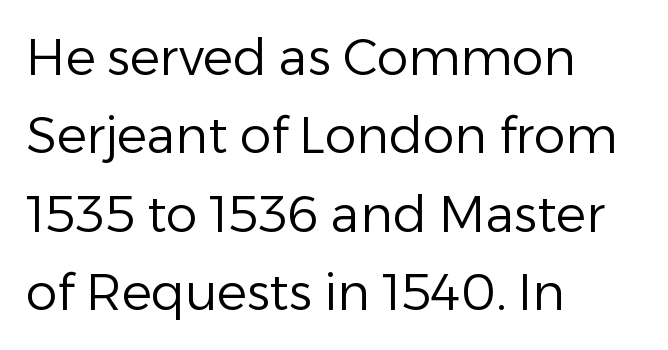
The image shows 50 px regular-weight sans-serif type, upright; set left-aligned, normal line spacing (1.57x), normal letter spacing, not underlined; low stroke contrast and a medium x-height.
